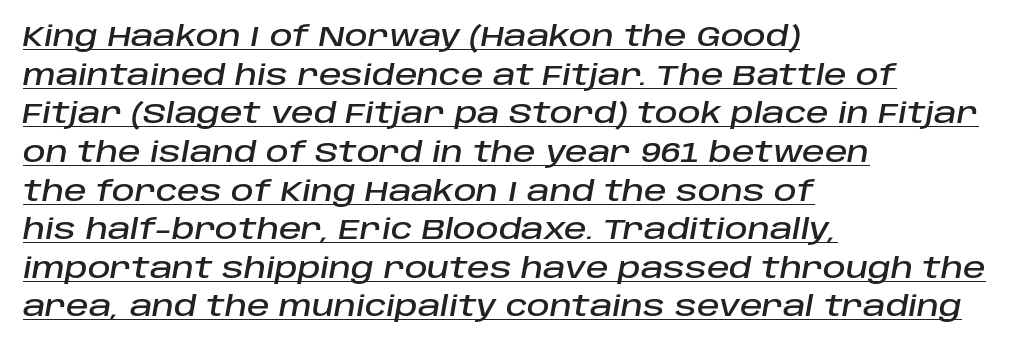
Q: Is the text italic (slanted)? A: Yes, it leans right by about 10 degrees.
Q: Is the text underlined? A: Yes.
Q: How is the paragraph aligned? A: Left-aligned.
Q: Is the spacing between letters normal or unusually wide? A: Normal.
Q: Is the spacing between lines tight, normal or loose? A: Normal.
Q: Width (condensed, normal, or wide)? A: Normal.
Q: Stroke contrast? A: Low.
Q: x-height? A: Large.
Q: Monospaced? A: No.
